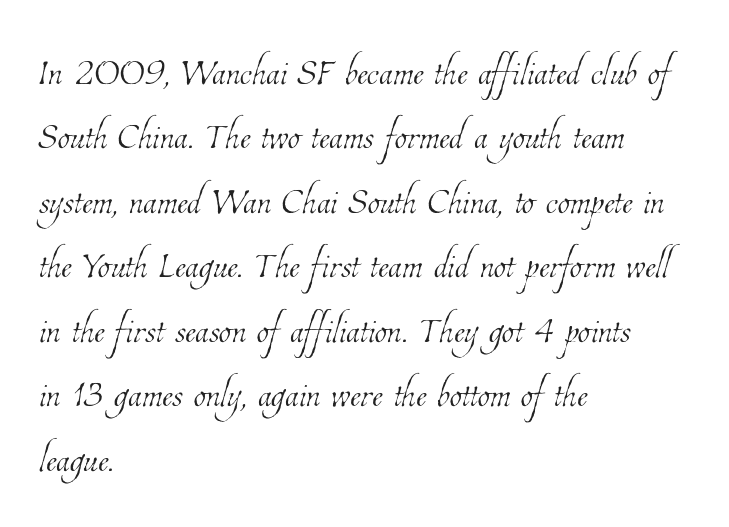
The image shows 50 px thin, condensed type; set left-aligned, normal line spacing (1.29x), normal letter spacing, not underlined; low stroke contrast and a medium x-height.
